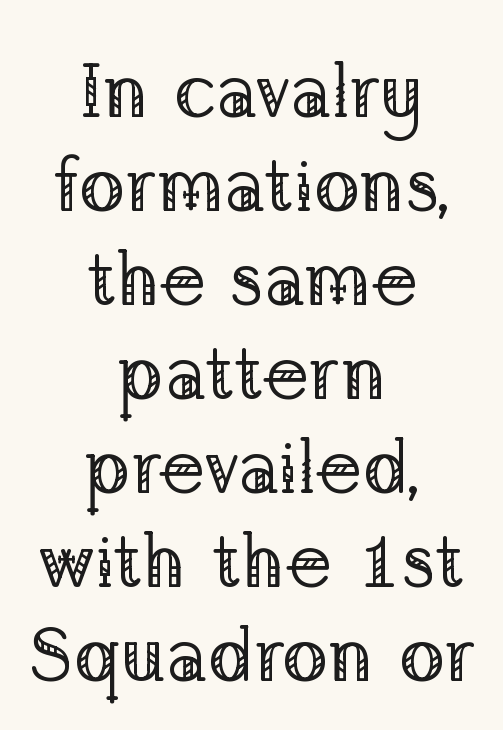
{"serif": "yes", "italic": "no", "bold": "no", "weight": "regular", "width": "normal", "stroke_contrast": "low", "x_height": "medium", "monospaced": "no", "underline": "no", "align": "center", "line_spacing_ratio": 1.22, "letter_spacing": "normal", "letter_spacing_em": 0.0, "glyph_px": 77}
